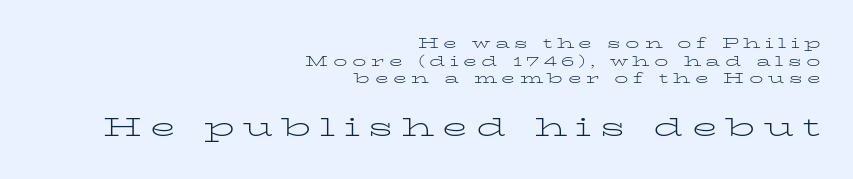
The gaps between neighbouring characters are conspicuously large. Block two is the big one; block one sits smaller above it. In CSS terms this would be text-align: right. Rendered with straight, roman letterforms. The block of text has a typical density, with ordinary space between rows.
